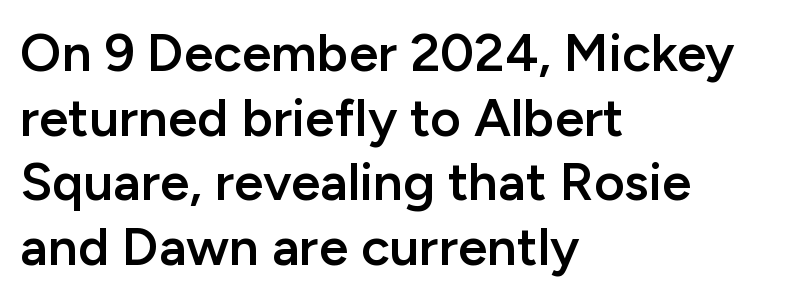
The image shows 53 px semibold sans-serif type, upright; set left-aligned, line spacing 1.22x, normal letter spacing, not underlined; low stroke contrast and a medium x-height.
